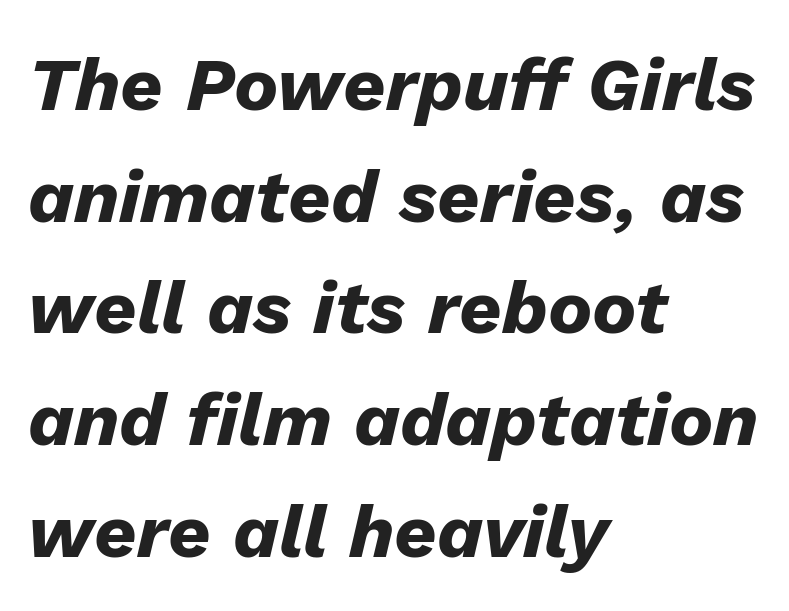
In terms of letterspacing, this is plain default setting. Note the varied advance widths — an 'i' is clearly narrower than an 'm'. A classic flush-left, rag-right setting is used for this passage. Quick note: underline off. Honestly, the row spacing looks completely unremarkable.
